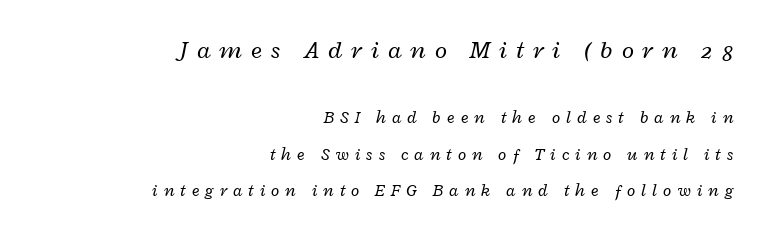
Compared with typical body copy, the letter spacing here is much looser. Just letters on the line, the space beneath them empty. The lines are quadded right. Scale decreases going downward across the two blocks. Stems here are at most as thick as an everyday book face.
